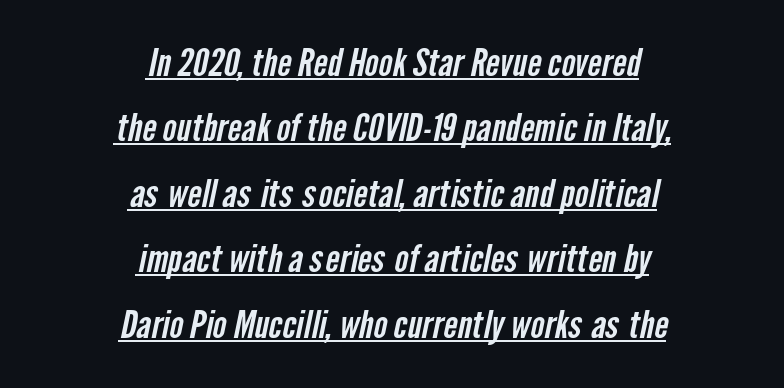
The image shows 37 px condensed sans-serif type; set centered, line spacing 1.77x, normal letter spacing, underlined; low stroke contrast and a medium x-height.
